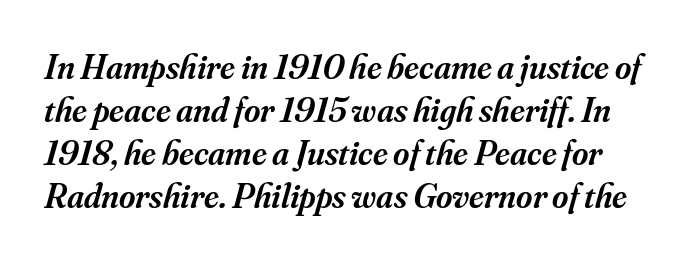
{"serif": "yes", "italic": "yes", "lean": "right", "slant_degrees": 16, "bold": "semi", "weight": "semibold", "width": "normal", "stroke_contrast": "medium", "x_height": "small", "monospaced": "no", "underline": "no", "line_spacing_ratio": 1.23, "letter_spacing": "normal", "letter_spacing_em": 0.0, "glyph_px": 35}
